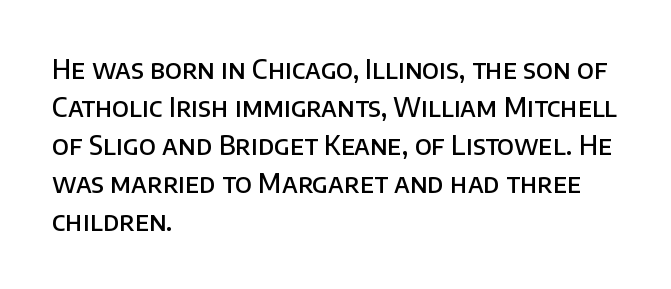
One glance says typical: line gaps are just what's usual. All the whitespace from short lines collects on the right. Stems and bowls a touch heavier than normal — semibold. Only glyphs here, with clear space below each row. Letter spacing: default.
